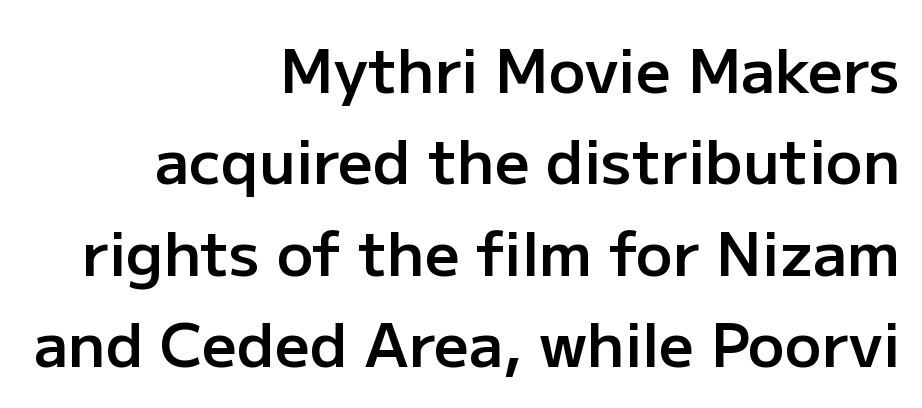
Bare-footed words on every line. Moderately thickened strokes mark this as semibold type. The rendering shows plain stroke endings on the letterforms — a sans-serif design. The passage shown is typed in a proportional face where columns would drift. The designer left line spacing at the default.
